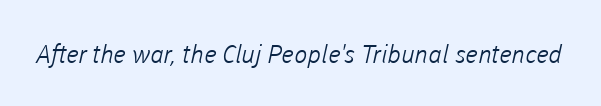
Ink coverage per letter is moderate at most. Check the space under the baseline: it is left empty. Nobody touched the tracking dial on this one.
